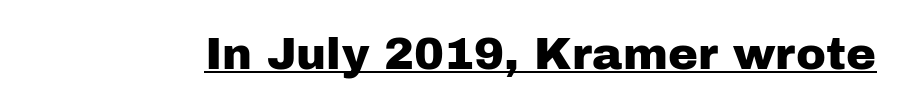
The image shows 45 px sans-serif type, upright; set normal letter spacing, underlined; low stroke contrast and a medium x-height.
